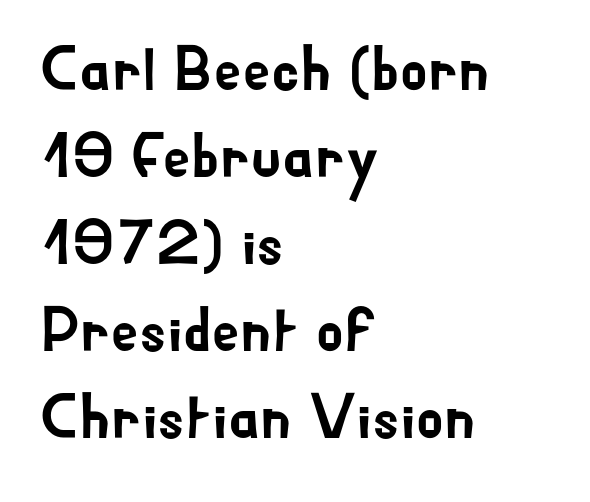
Q: Is the text italic (slanted)? A: No, it is upright.
Q: Is the typeface a serif or a sans-serif typeface? A: Sans-serif.
Q: Is the text underlined? A: No.
Q: How is the paragraph aligned? A: Left-aligned.
Q: Is the spacing between letters normal or unusually wide? A: Normal.
Q: Is the spacing between lines tight, normal or loose? A: Normal.
Q: Width (condensed, normal, or wide)? A: Normal.
Q: Stroke contrast? A: Low.
Q: x-height? A: Small.
Q: Monospaced? A: No.
